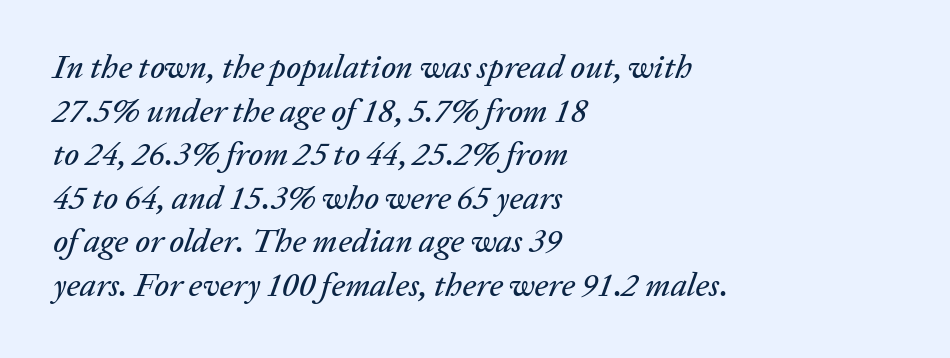
A typesetter would call this leading conventional body-copy spacing. Quick note: italic. Underline: absent. All the whitespace from short lines collects on the right. The letterforms sit shoulder to shoulder at normal distance. The face used here is proportionally spaced, like ordinary book or web type.
